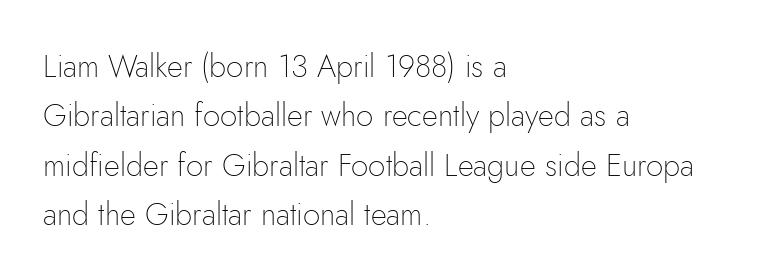
{"serif": "no", "italic": "no", "bold": "no", "weight": "thin", "width": "normal", "stroke_contrast": "low", "x_height": "small", "monospaced": "no", "underline": "no", "align": "left", "line_spacing": "normal", "line_spacing_ratio": 1.59, "letter_spacing": "normal", "letter_spacing_em": 0.0, "glyph_px": 31}
